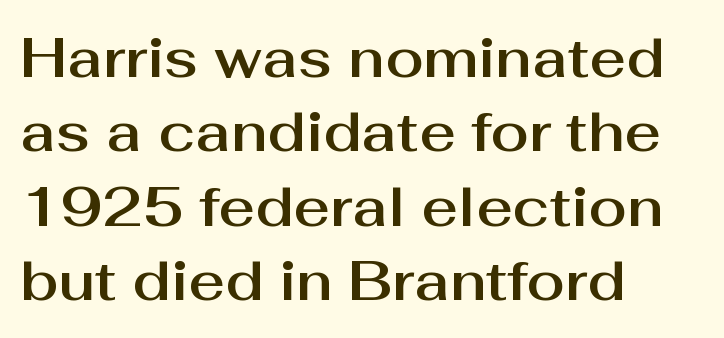
You could not count columns in this text — the font is proportionally spaced. This rendering features lettering with no underline. Nothing unusual about the tracking: characters are spaced as the font intends. Letterform terminals end flat and unadorned throughout the passage. Every row of glyphs begins at an identical x-position on the left. The space between consecutive lines is moderate.
